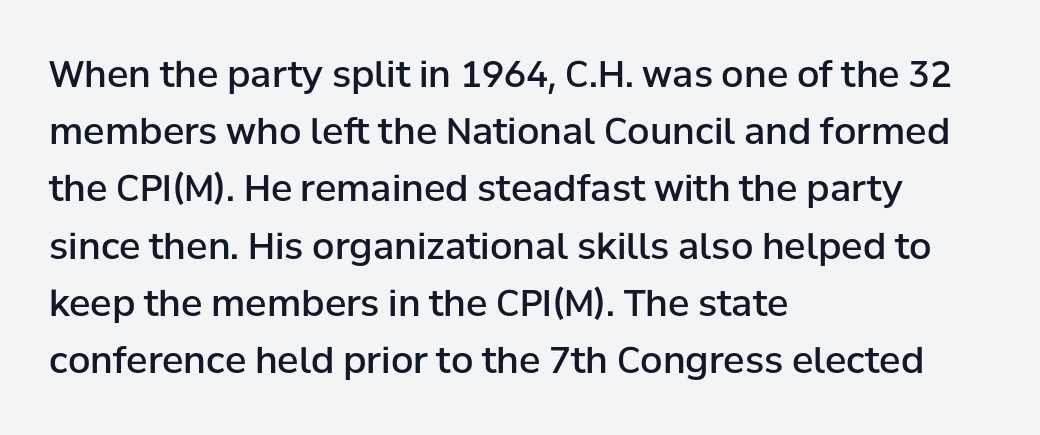
{"serif": "no", "italic": "no", "bold": "semi", "weight": "semibold", "width": "normal", "stroke_contrast": "low", "x_height": "medium", "monospaced": "no", "underline": "no", "align": "left", "line_spacing": "normal", "line_spacing_ratio": 1.59, "letter_spacing": "normal", "letter_spacing_em": 0.0, "glyph_px": 36}
